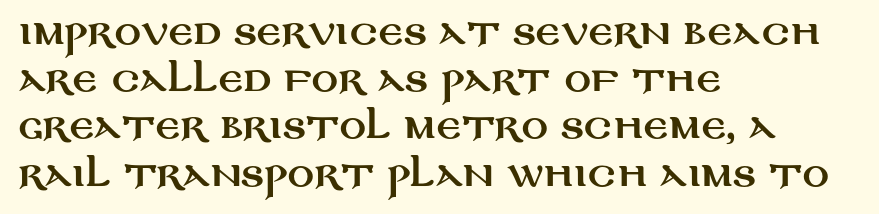
Q: Is the text italic (slanted)? A: No, it is upright.
Q: Is the typeface a serif or a sans-serif typeface? A: Sans-serif.
Q: Is the text underlined? A: No.
Q: How is the paragraph aligned? A: Left-aligned.
Q: Is the spacing between letters normal or unusually wide? A: Normal.
Q: Is the spacing between lines tight, normal or loose? A: Normal.
Q: Width (condensed, normal, or wide)? A: Wide.
Q: Stroke contrast? A: Medium.
Q: x-height? A: Large.
Q: Monospaced? A: No.
